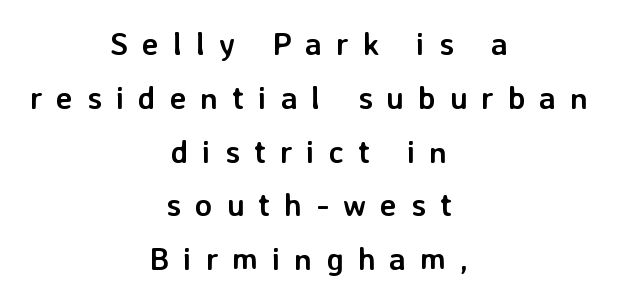
{"serif": "no", "italic": "no", "bold": "yes", "weight": "semibold", "width": "normal", "stroke_contrast": "low", "x_height": "medium", "monospaced": "no", "underline": "no", "align": "center", "line_spacing": "normal", "line_spacing_ratio": 1.68, "letter_spacing": "wide", "letter_spacing_em": 0.43, "glyph_px": 32}
